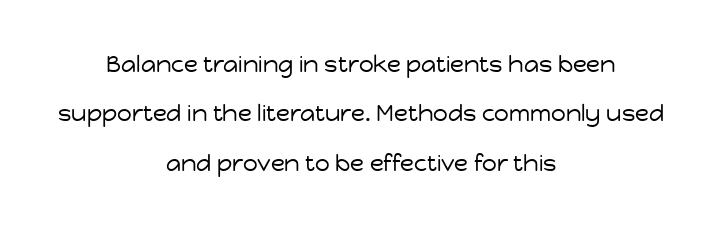
Look at the tracking — it's just the regular setting, nothing added. Typeset on center — no edge is straight. Descender tails drop into unmarked territory. Does the lettering tilt? It doesn't — this is upright. Vertical spacing — loose.
